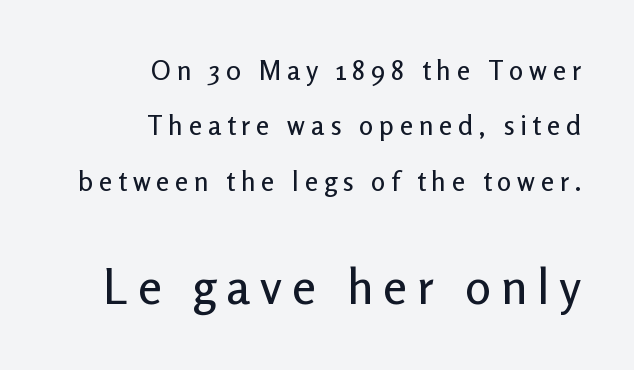
{"serif": "no", "italic": "no", "width": "normal", "stroke_contrast": "low", "x_height": "medium", "monospaced": "no", "underline": "no", "align": "right", "line_spacing": "loose", "line_spacing_ratio": 2.05, "letter_spacing": "wide", "letter_spacing_em": 0.21, "larger_block": "second", "size_ratio": 1.78, "glyph_px": 48}
